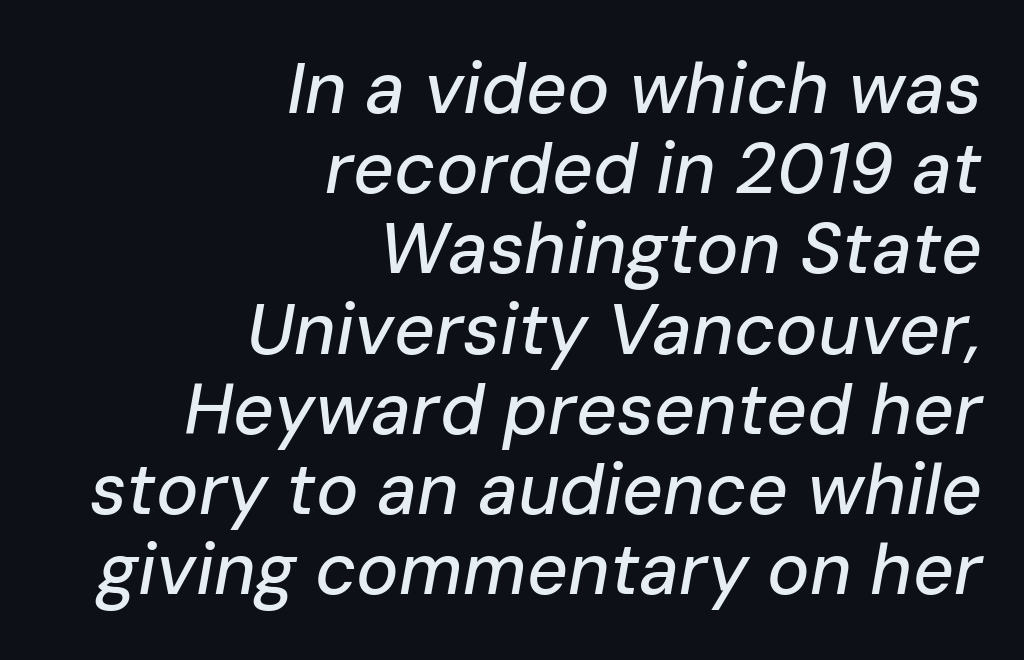
The typesetter chose a ragged-left arrangement here. The vertical gap from one line to the next is small. The space beneath each line is pristine and unruled. Note the varied advance widths — an 'i' is clearly narrower than an 'm'. Nobody touched the tracking dial on this one.
